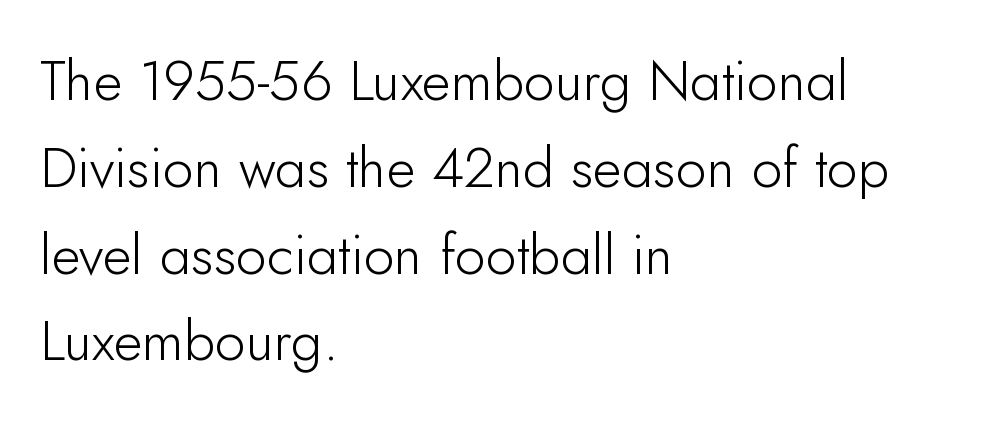
{"serif": "no", "italic": "no", "bold": "no", "weight": "light", "width": "normal", "stroke_contrast": "low", "x_height": "small", "monospaced": "no", "underline": "no", "align": "left", "line_spacing": "normal", "line_spacing_ratio": 1.55, "letter_spacing": "normal", "letter_spacing_em": 0.0, "glyph_px": 56}
